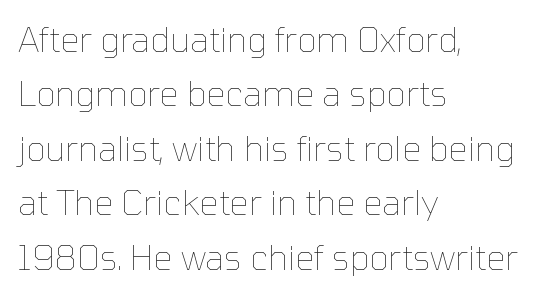
{"italic": "no", "bold": "no", "weight": "thin", "width": "normal", "stroke_contrast": "low", "x_height": "medium", "monospaced": "no", "underline": "no", "align": "left", "line_spacing": "normal", "line_spacing_ratio": 1.6, "letter_spacing": "normal", "letter_spacing_em": 0.0, "glyph_px": 34}
